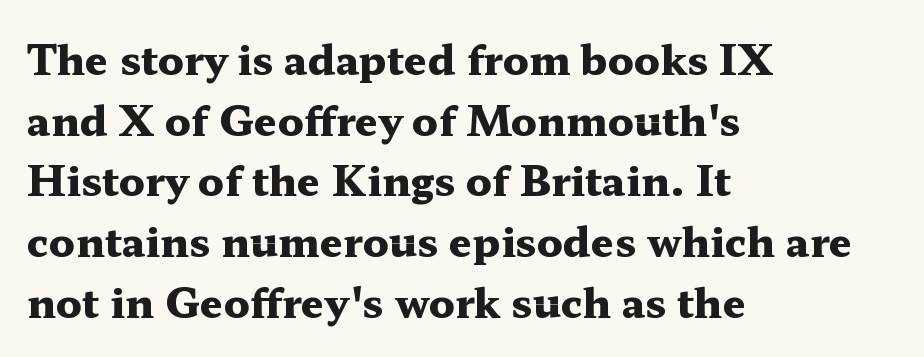
{"serif": "yes", "italic": "no", "bold": "yes", "weight": "heavy", "width": "wide", "stroke_contrast": "medium", "x_height": "medium", "monospaced": "no", "underline": "no", "align": "left", "line_spacing": "normal", "line_spacing_ratio": 1.48, "letter_spacing": "normal", "letter_spacing_em": 0.0, "glyph_px": 41}
